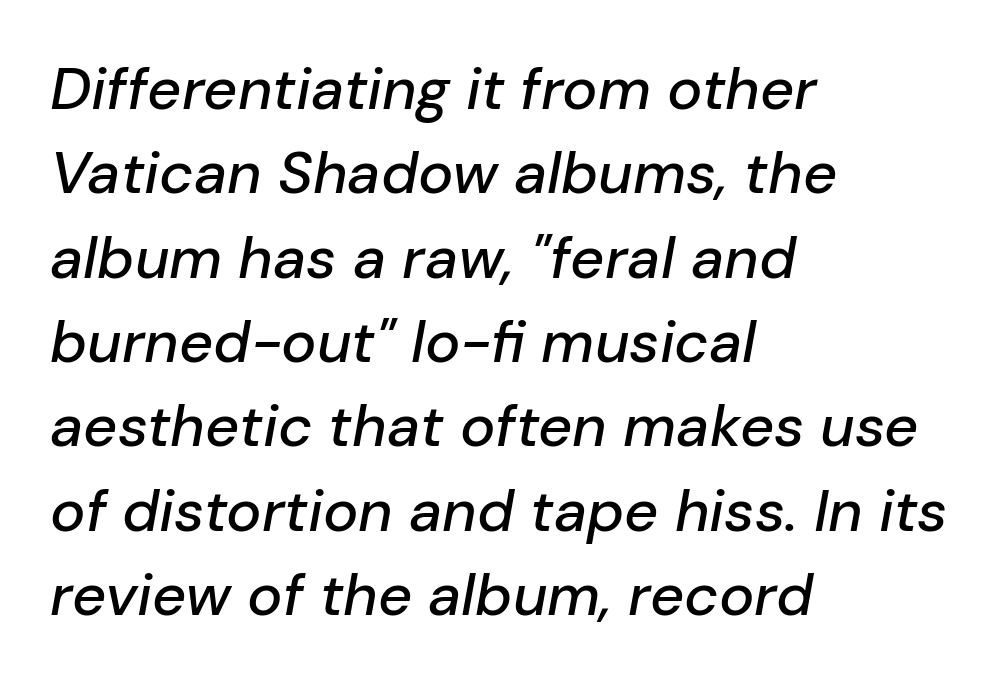
Regular leading. You could not count columns in this text — the font is proportionally spaced. Between one letter and the next there's only the usual sliver of space. The rag falls on the right side of this text block. The zone under the glyphs is completely vacant.
